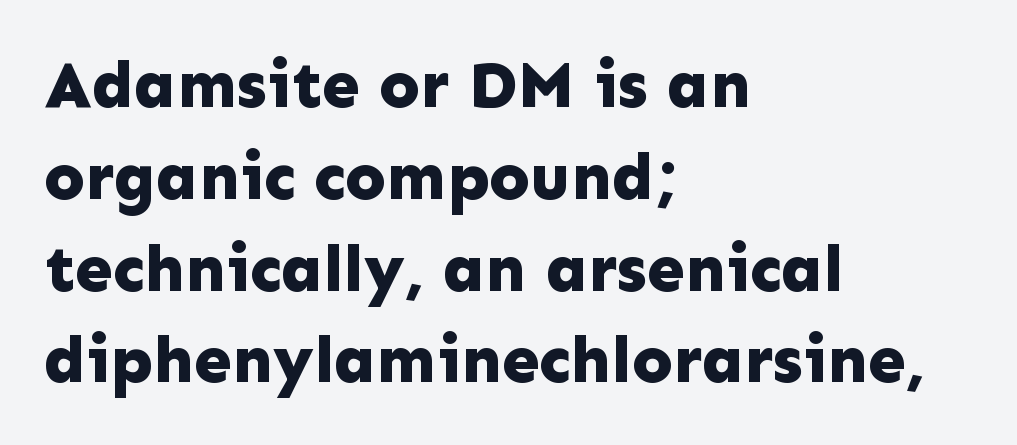
{"serif": "no", "italic": "no", "bold": "yes", "weight": "bold", "width": "normal", "stroke_contrast": "low", "x_height": "medium", "monospaced": "no", "underline": "no", "align": "left", "line_spacing": "normal", "line_spacing_ratio": 1.37, "letter_spacing": "normal", "letter_spacing_em": 0.0, "glyph_px": 67}
